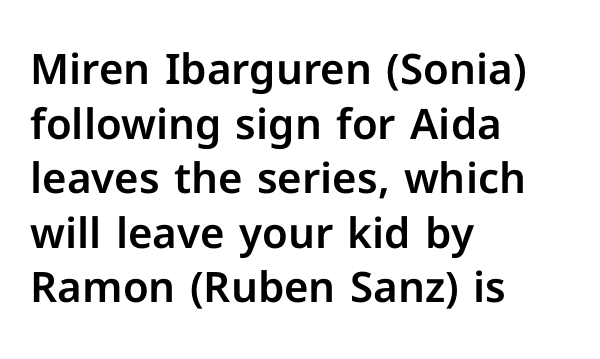
The words here are not underlined. Varying glyph widths throughout — classic text-font behaviour. Serifs: no, the terminals of the letterforms are clean. The lines sit at an ordinary, default distance from one another. Each line starts at the same left margin while the right side varies.
